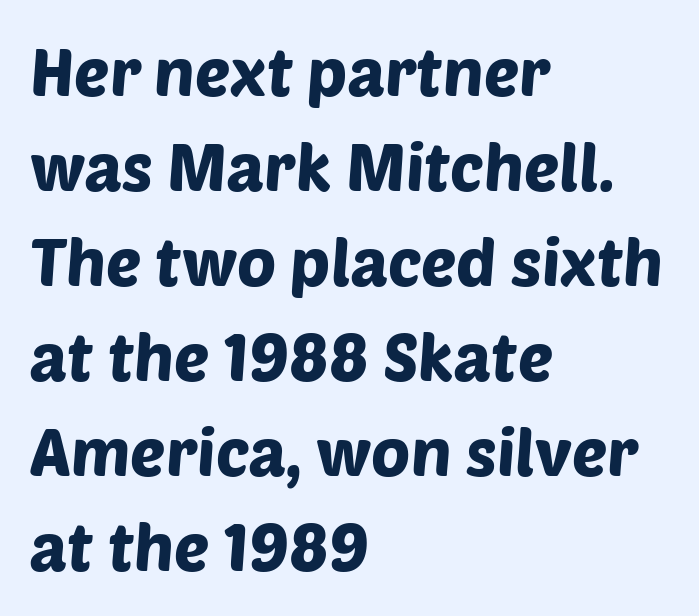
The gaps between neighbouring characters are ordinary and unremarkable. Lines of text with bare space underneath. The text block is weighted toward the left margin, trailing off unevenly rightward. The rendering uses natural spacing where letterforms have individual widths. A typesetter would label this face a sans.
